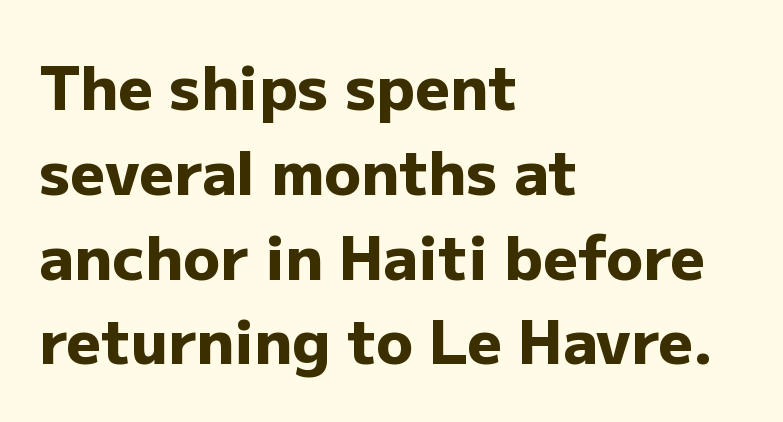
{"serif": "no", "italic": "no", "bold": "yes", "weight": "heavy", "width": "normal", "stroke_contrast": "low", "x_height": "medium", "monospaced": "no", "underline": "no", "align": "left", "line_spacing": "normal", "line_spacing_ratio": 1.39, "letter_spacing": "normal", "letter_spacing_em": 0.0, "glyph_px": 61}
